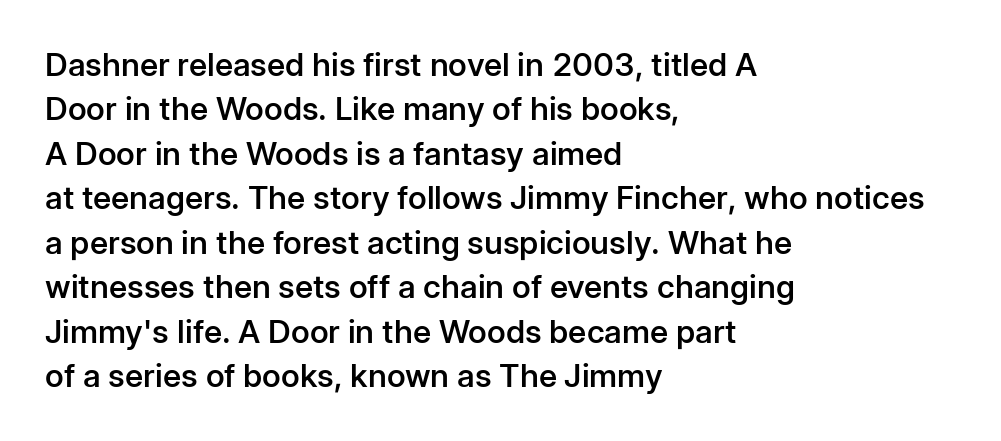
The image shows 32 px semibold sans-serif type, upright; set left-aligned, normal line spacing (1.39x), normal letter spacing, not underlined; low stroke contrast and a medium x-height.
